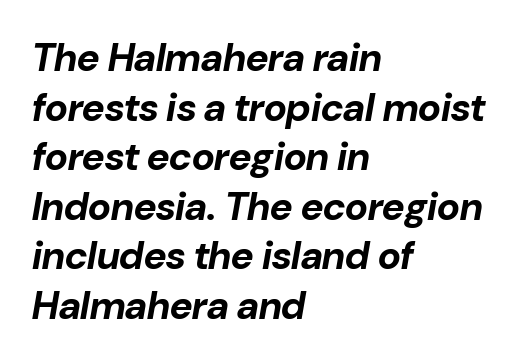
Q: Is the text bold? A: Yes.
Q: Is the text italic (slanted)? A: Yes, it leans right by about 10 degrees.
Q: Is the text underlined? A: No.
Q: How is the paragraph aligned? A: Left-aligned.
Q: Is the spacing between letters normal or unusually wide? A: Normal.
Q: Is the spacing between lines tight, normal or loose? A: Normal.
Q: Width (condensed, normal, or wide)? A: Normal.
Q: Stroke contrast? A: Low.
Q: x-height? A: Medium.
Q: Monospaced? A: No.
